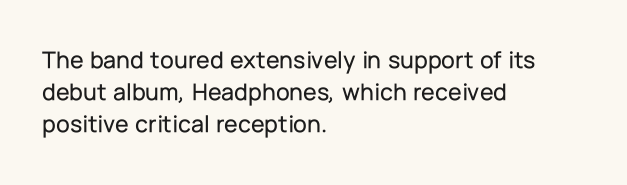
{"italic": "no", "underline": "no", "align": "left", "line_spacing": "normal", "line_spacing_ratio": 1.28, "letter_spacing": "normal", "letter_spacing_em": 0.0, "glyph_px": 25}
